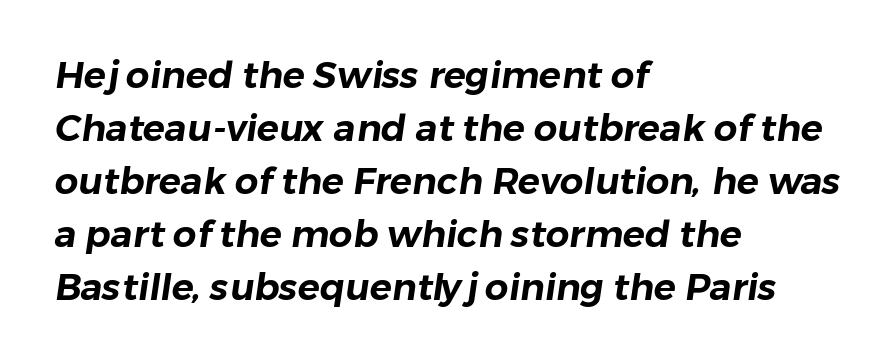
The image shows 37 px sans-serif type; set left-aligned, normal line spacing (1.43x), normal letter spacing, not underlined; low stroke contrast and a medium x-height.
